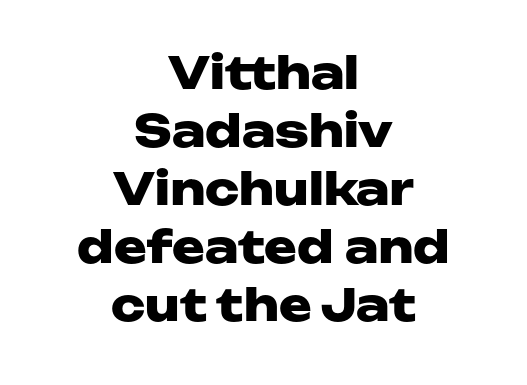
Q: Is the text bold? A: Yes.
Q: Is the text italic (slanted)? A: No, it is upright.
Q: Is the typeface a serif or a sans-serif typeface? A: Sans-serif.
Q: Is the text underlined? A: No.
Q: How is the paragraph aligned? A: Centered.
Q: Is the spacing between letters normal or unusually wide? A: Normal.
Q: Is the spacing between lines tight, normal or loose? A: Normal.
Q: Width (condensed, normal, or wide)? A: Wide.
Q: Stroke contrast? A: Low.
Q: x-height? A: Medium.
Q: Monospaced? A: No.
